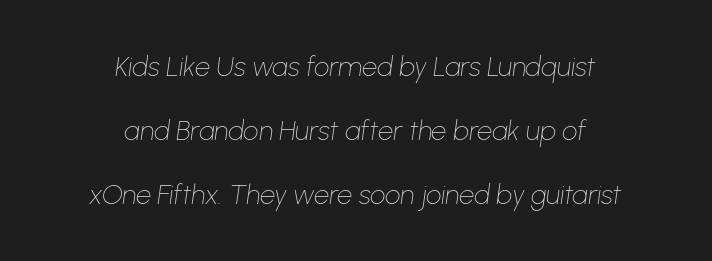
The image shows 27 px text type, italic (leaning right); set centered, loose line spacing (2.37x), normal letter spacing, not underlined.
